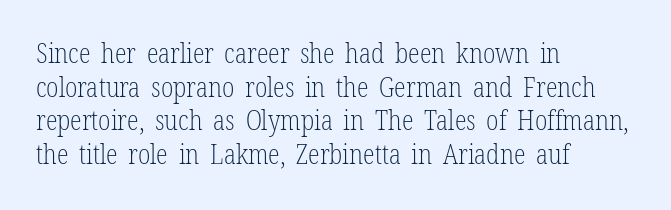
The image shows 27 px text type, upright; set left-aligned, normal line spacing (1.25x), normal letter spacing, not underlined.
